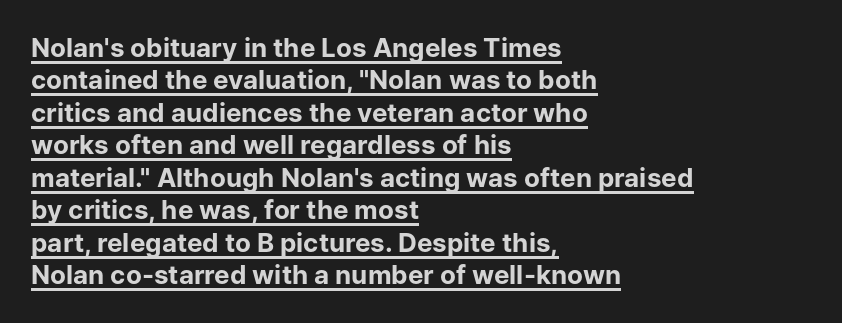
Each word holds together tightly as a unit, with standard inter-letter gaps. Whoever set this chose a conventional vertical rhythm. Heft: maximum for text — a bold. No italicization has been applied; the sample stays upright.
